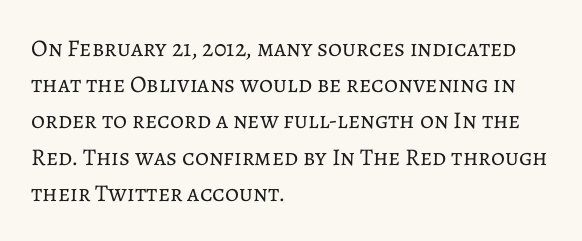
Default kerning and tracking; the words read as compact shapes. Tall strokes in this sample are plumb rather than angled. This rendering uses left alignment, leaving the right contour irregular. Students, observe: this is what conventionally led text looks like. Each stroke keeps to a modest, everyday thickness or less. Honestly, there is no underline to notice here at all.
